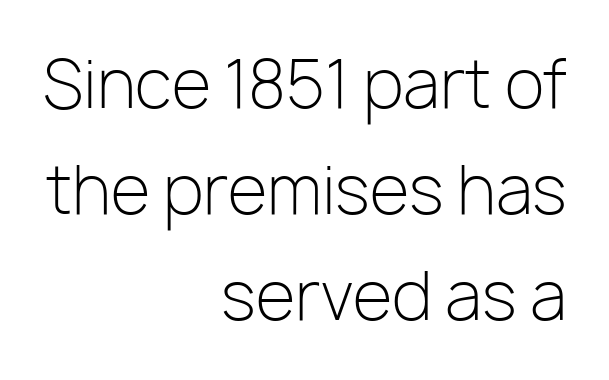
Q: Is the text bold? A: No.
Q: Is the text italic (slanted)? A: No, it is upright.
Q: Is the typeface a serif or a sans-serif typeface? A: Sans-serif.
Q: Is the text underlined? A: No.
Q: How is the paragraph aligned? A: Right-aligned.
Q: Is the spacing between letters normal or unusually wide? A: Normal.
Q: Is the spacing between lines tight, normal or loose? A: Normal.
Q: Width (condensed, normal, or wide)? A: Normal.
Q: Stroke contrast? A: Low.
Q: x-height? A: Medium.
Q: Monospaced? A: No.
